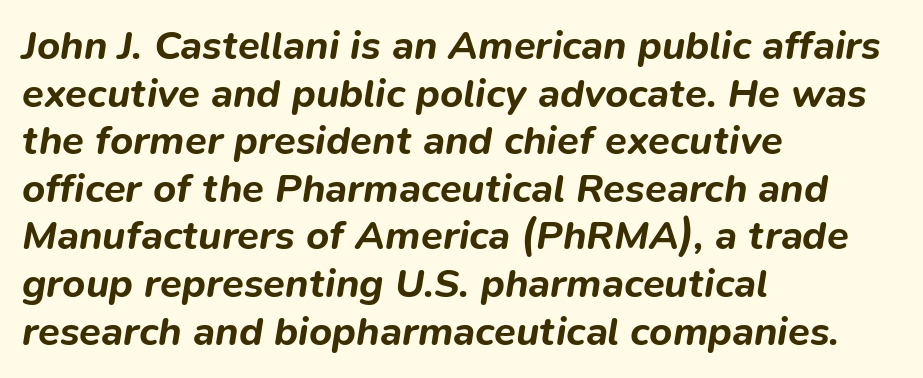
{"italic": "yes", "lean": "right", "slant_degrees": 9, "bold": "yes", "weight": "bold", "width": "normal", "stroke_contrast": "low", "x_height": "medium", "monospaced": "no", "underline": "no", "align": "left", "line_spacing_ratio": 1.19, "letter_spacing": "normal", "letter_spacing_em": 0.0, "glyph_px": 40}
